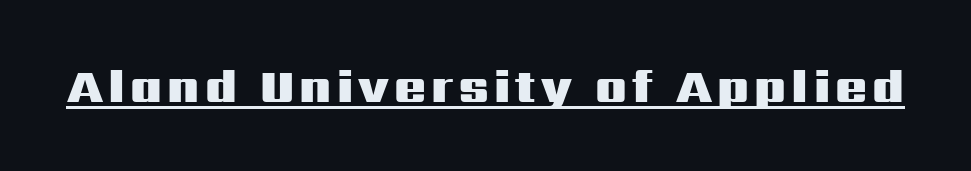
Q: Is the text bold? A: Yes.
Q: Is the text italic (slanted)? A: No, it is upright.
Q: Is the typeface a serif or a sans-serif typeface? A: Sans-serif.
Q: Is the text underlined? A: Yes.
Q: Width (condensed, normal, or wide)? A: Wide.
Q: Stroke contrast? A: Medium.
Q: x-height? A: Medium.
Q: Monospaced? A: No.
